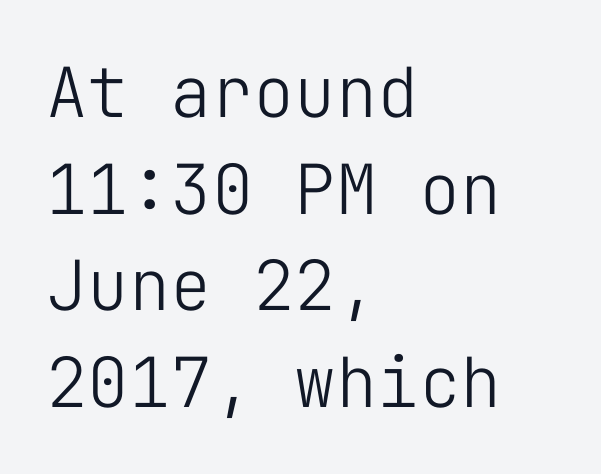
This rendering leaves character spacing at its baseline value. Horizontal bands of white between lines are of average thickness. This is not heavy type; no bold has been used. The letters stand upright; this is a roman face. The gap between lines stays unmarked.
